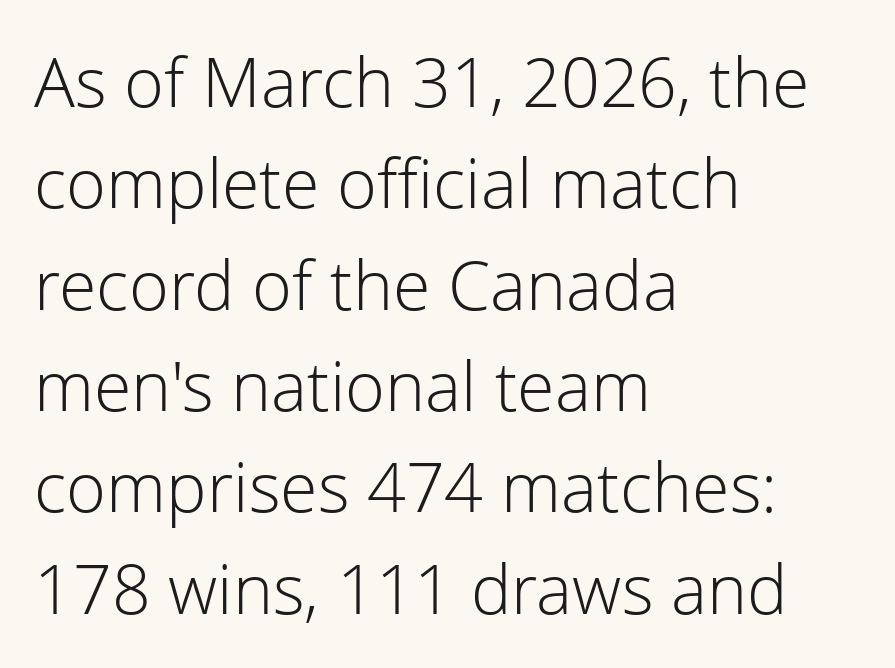
{"serif": "no", "italic": "no", "bold": "no", "weight": "light", "width": "normal", "stroke_contrast": "low", "x_height": "medium", "monospaced": "no", "underline": "no", "align": "left", "line_spacing": "normal", "line_spacing_ratio": 1.49, "letter_spacing": "normal", "letter_spacing_em": 0.0, "glyph_px": 68}
